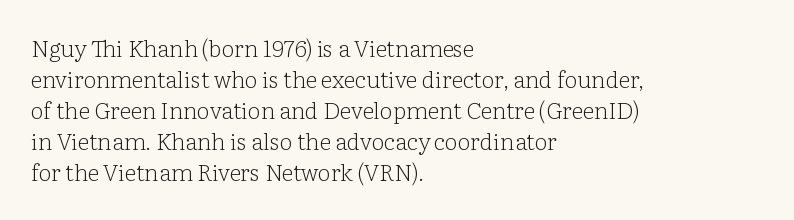
Q: Is the text bold? A: No.
Q: Is the text italic (slanted)? A: No, it is upright.
Q: Is the text underlined? A: No.
Q: How is the paragraph aligned? A: Left-aligned.
Q: Is the spacing between letters normal or unusually wide? A: Normal.
Q: Is the spacing between lines tight, normal or loose? A: Normal.
